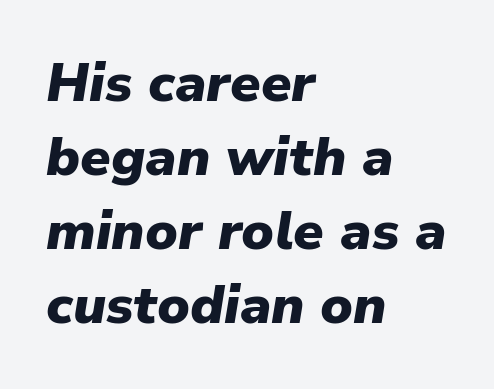
Notice how thick the strokes are: this is what a full bold looks like. This sample has the flowing, uneven cadence of proportional lettering. There's an unmistakable incline to the writing here. Words float on clear page, feet unadorned. The passage is arranged the way most books set body copy — flush left. Quick note: interline space is typical.
